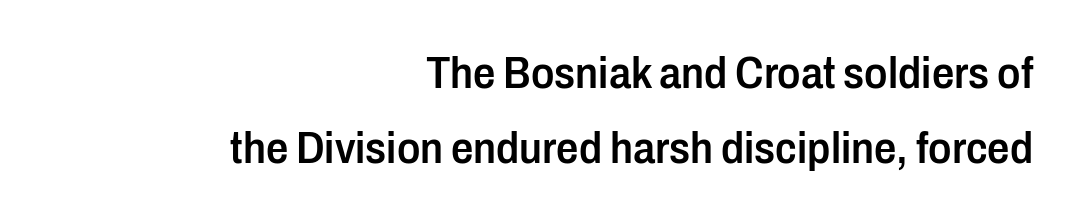
Q: Is the text bold? A: Semi-bold.
Q: Is the text italic (slanted)? A: No, it is upright.
Q: Is the typeface a serif or a sans-serif typeface? A: Sans-serif.
Q: Is the text underlined? A: No.
Q: How is the paragraph aligned? A: Right-aligned.
Q: Is the spacing between letters normal or unusually wide? A: Normal.
Q: Is the spacing between lines tight, normal or loose? A: Normal.
Q: Width (condensed, normal, or wide)? A: Condensed.
Q: Stroke contrast? A: Low.
Q: x-height? A: Medium.
Q: Monospaced? A: No.
